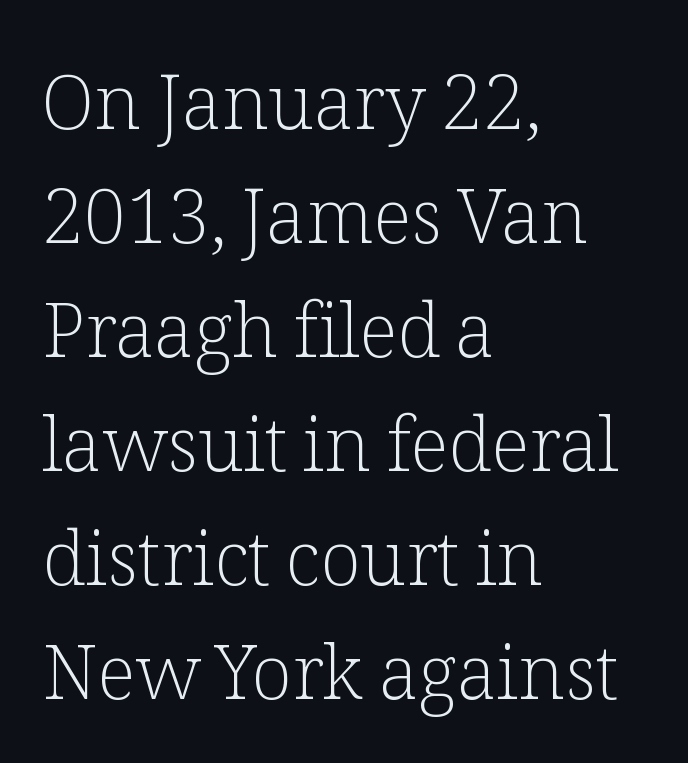
The image shows 75 px light serif type, upright; set left-aligned, normal line spacing (1.52x), normal letter spacing, not underlined; low stroke contrast and a medium x-height.
